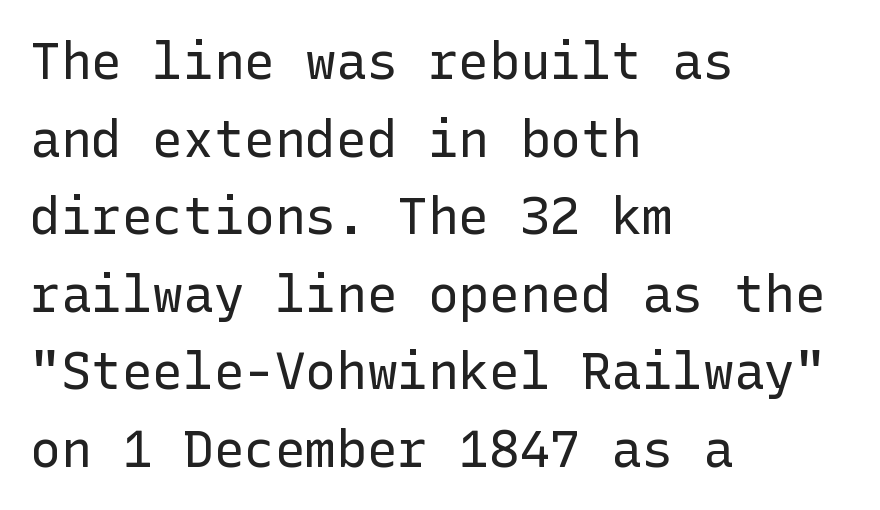
Ascenders rise straight up at ninety degrees. Weight: not bold — regular or lighter. One-word summary of the alignment: left. You could call the tracking neutral — neither tight nor loose. Words float on clear page, feet unadorned.
